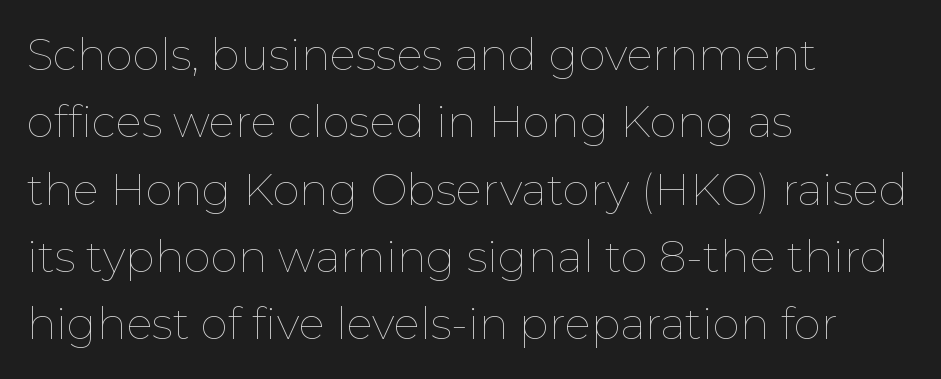
The image shows 44 px thin type, upright; set left-aligned, normal line spacing (1.53x), normal letter spacing, not underlined; low stroke contrast and a medium x-height.
